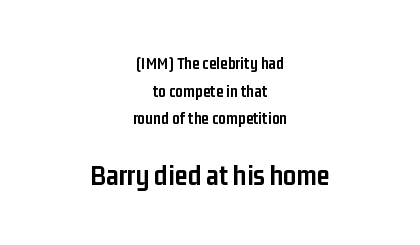
Heft: maximum for text — a bold. Compared with a flush-left layout, this one balances lines on the center instead. Underlining? Definitely not there. Posture: straight, roman, zero tilt. The face used here is proportionally spaced, like ordinary book or web type. Which chunk is bigger? The second one — the bottom block dwarfs the top.
